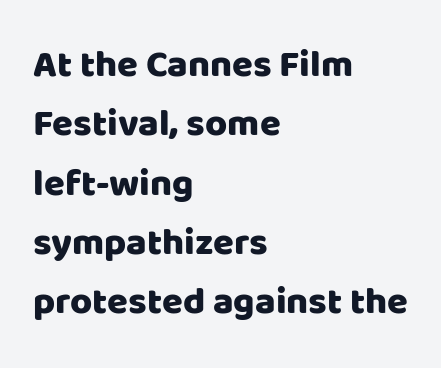
The image shows 38 px sans-serif type, upright; set left-aligned, normal line spacing (1.56x), normal letter spacing, not underlined; low stroke contrast and a large x-height.
